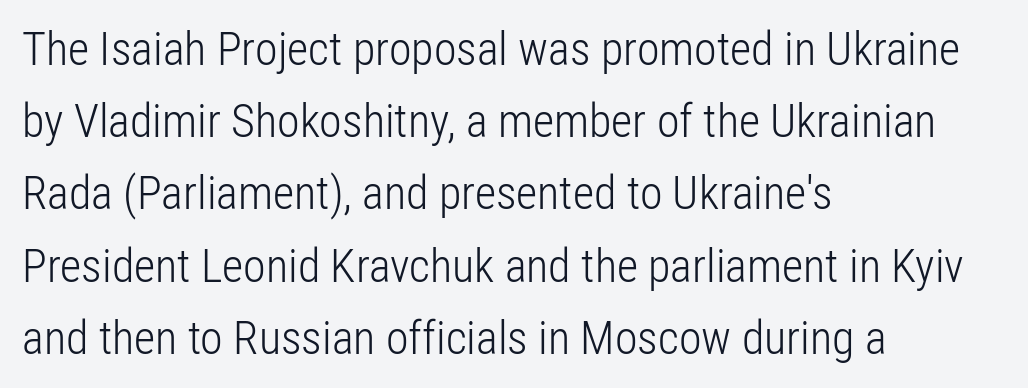
The lines are quadded left. Honestly, there is no underline to notice here at all. Serifs: no, the terminals of the letterforms are clean. The letterforms sit shoulder to shoulder at normal distance.
